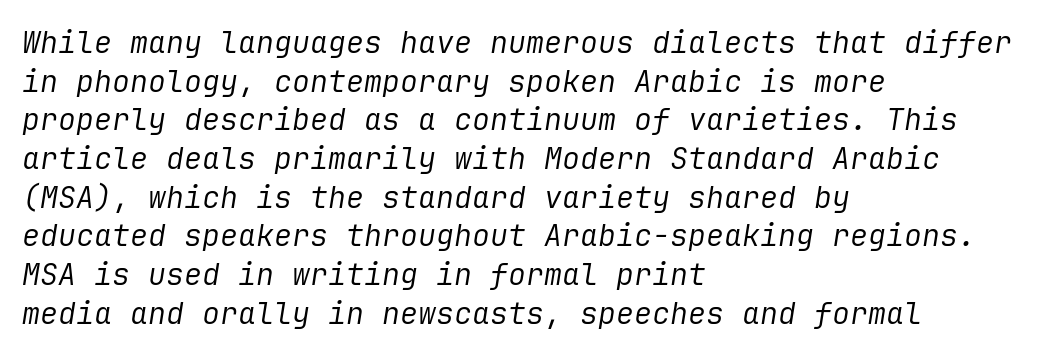
{"italic": "yes", "lean": "right", "slant_degrees": 9, "bold": "no", "weight": "regular", "width": "normal", "stroke_contrast": "low", "x_height": "medium", "underline": "no", "align": "left", "line_spacing": "normal", "line_spacing_ratio": 1.29, "letter_spacing": "normal", "letter_spacing_em": 0.0, "glyph_px": 30}
